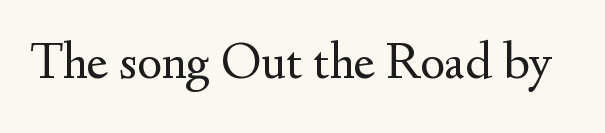
{"serif": "yes", "italic": "no", "bold": "no", "weight": "regular", "width": "normal", "stroke_contrast": "medium", "x_height": "small", "monospaced": "no", "underline": "no", "letter_spacing": "normal", "letter_spacing_em": 0.0, "glyph_px": 53}
